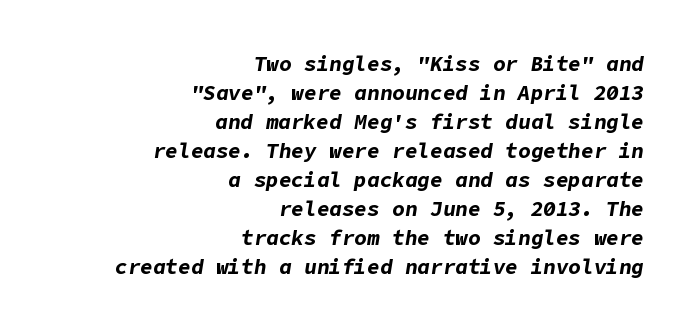
The image shows 21 px bold type, italic (leaning right); set right-aligned, normal line spacing (1.38x), normal letter spacing, not underlined.
